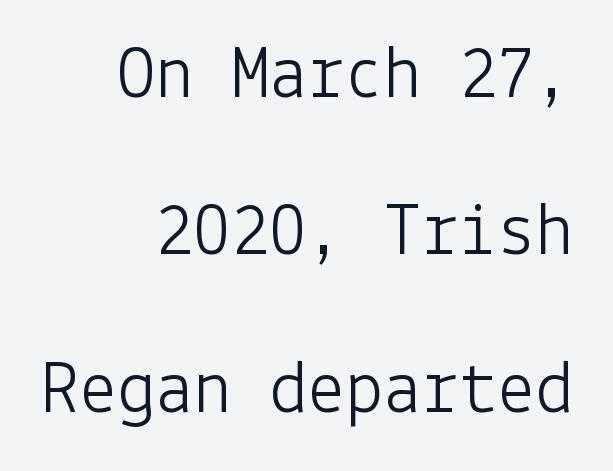
Q: Is the text bold? A: No.
Q: Is the text italic (slanted)? A: No, it is upright.
Q: Is the typeface a serif or a sans-serif typeface? A: Sans-serif.
Q: Is the text underlined? A: No.
Q: How is the paragraph aligned? A: Right-aligned.
Q: Is the spacing between letters normal or unusually wide? A: Normal.
Q: Is the spacing between lines tight, normal or loose? A: Loose.
Q: Width (condensed, normal, or wide)? A: Normal.
Q: Stroke contrast? A: Low.
Q: x-height? A: Medium.
